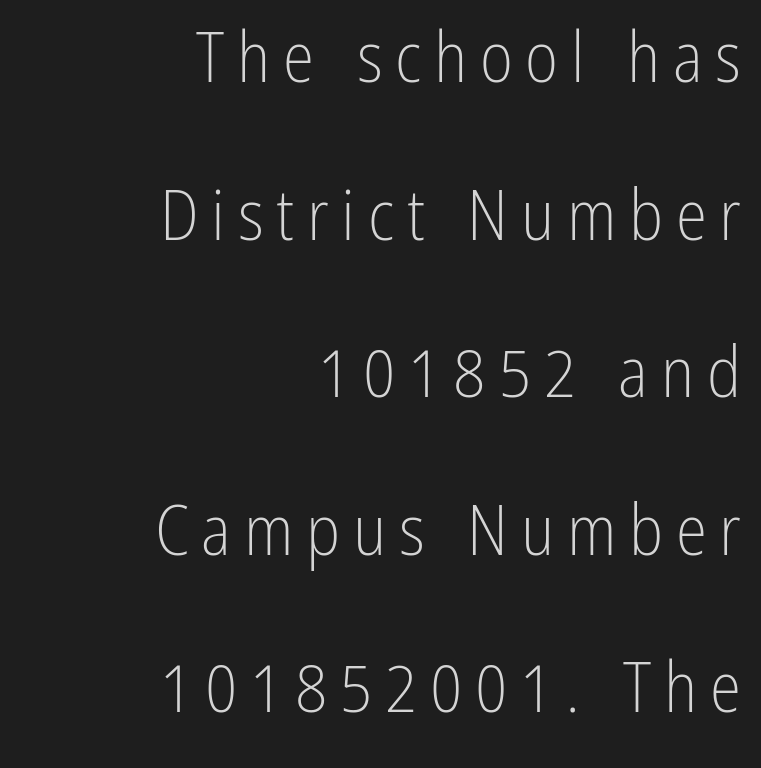
{"serif": "no", "italic": "no", "bold": "no", "weight": "light", "width": "condensed", "stroke_contrast": "low", "x_height": "medium", "monospaced": "no", "underline": "no", "align": "right", "line_spacing": "loose", "line_spacing_ratio": 2.22, "glyph_px": 71}
